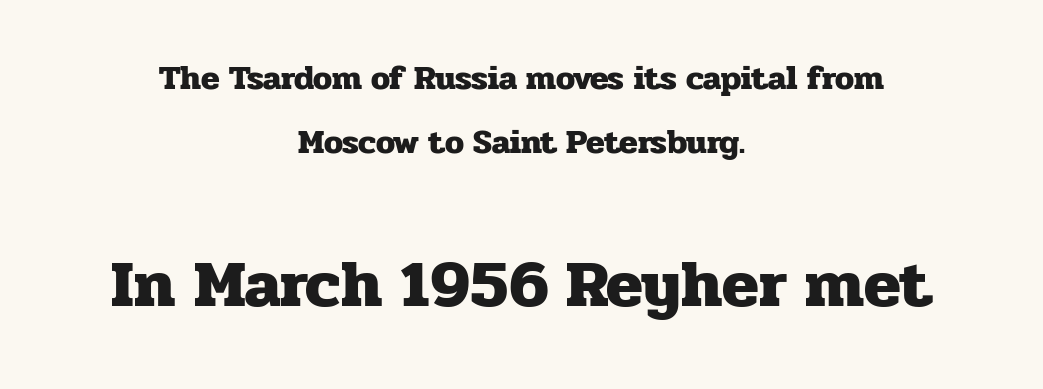
Default kerning and tracking; the words read as compact shapes. You can tell from the footed stems that serif type was used. Honestly, there is no underline to notice here at all. Character widths vary here, with narrow letters taking less room than wide ones. Short and long lines alike share a common midpoint.
